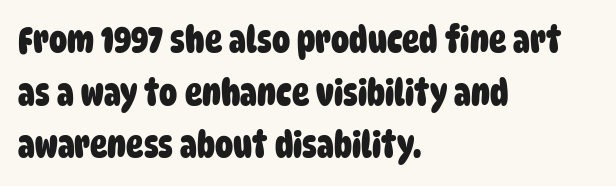
The image shows 36 px heavy, condensed sans-serif type; set left-aligned, normal line spacing (1.46x), normal letter spacing, not underlined; low stroke contrast and a large x-height.
